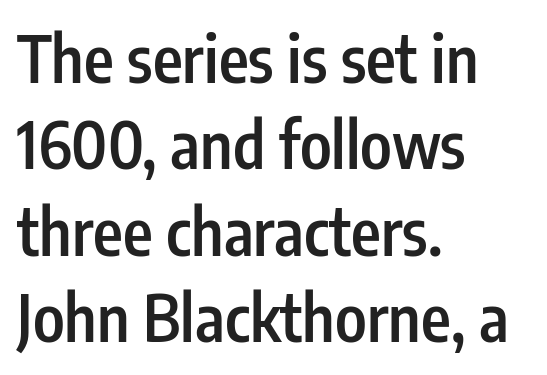
Q: Is the text bold? A: Semi-bold.
Q: Is the text italic (slanted)? A: No, it is upright.
Q: Is the typeface a serif or a sans-serif typeface? A: Sans-serif.
Q: Is the text underlined? A: No.
Q: How is the paragraph aligned? A: Left-aligned.
Q: Is the spacing between letters normal or unusually wide? A: Normal.
Q: Is the spacing between lines tight, normal or loose? A: Normal.
Q: Width (condensed, normal, or wide)? A: Condensed.
Q: Stroke contrast? A: Low.
Q: x-height? A: Medium.
Q: Monospaced? A: No.
